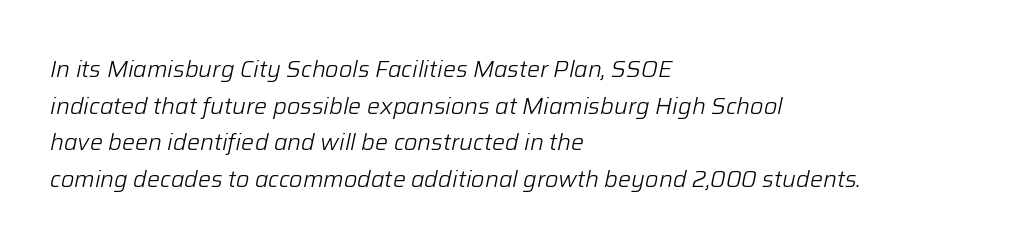
The ragged edge is on the right, which tells us the setting is flush left. You can tell it's italic because the verticals aren't actually vertical. Rule under the text: the space is simply empty. A typesetter would call this leading conventional body-copy spacing. Stems and bowls with no extra thickness — not bold. Does extra space separate the letters? No, they use regular spacing.
